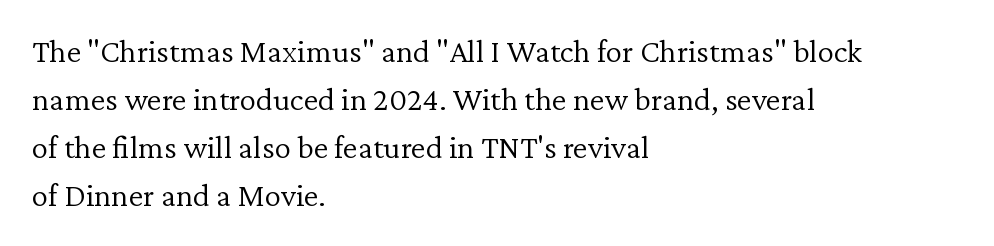
The image shows 33 px light serif type, upright; set left-aligned, normal line spacing (1.45x), normal letter spacing, not underlined; low stroke contrast and a medium x-height.
